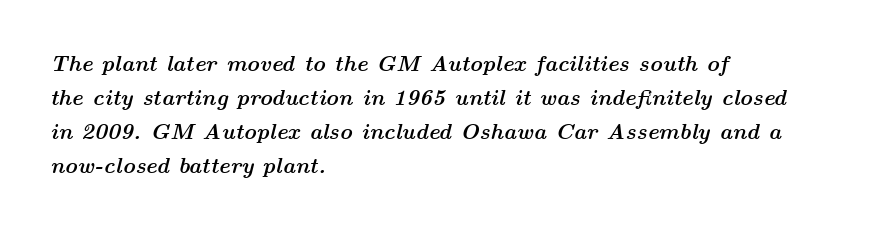
Posture: slanted. Does extra space separate the letters? No, they use regular spacing. How heavy is the stroke? Heavy — this is a bold. The paragraph has a hard left edge and a soft right edge.
